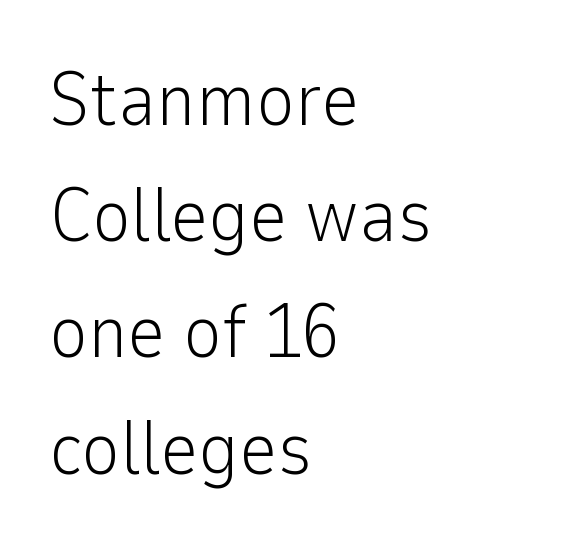
{"serif": "no", "italic": "no", "bold": "no", "weight": "light", "width": "normal", "stroke_contrast": "low", "x_height": "medium", "monospaced": "no", "underline": "no", "align": "left", "line_spacing": "normal", "line_spacing_ratio": 1.55, "letter_spacing": "normal", "letter_spacing_em": 0.0, "glyph_px": 75}
